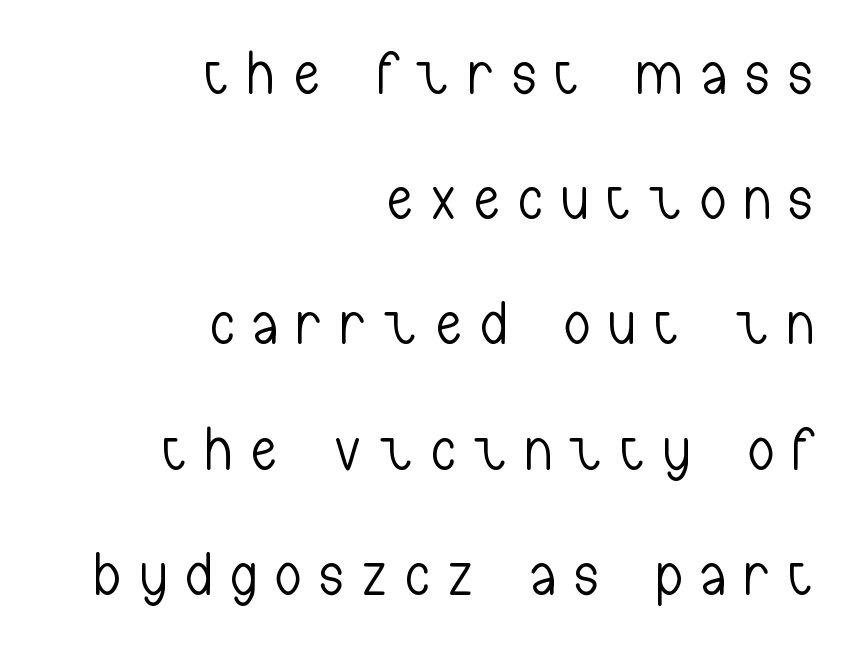
The image shows 62 px light, condensed sans-serif type, upright; set right-aligned, loose line spacing (2.02x), unusually wide letter spacing (+0.32 em), not underlined; low stroke contrast and a medium x-height.
